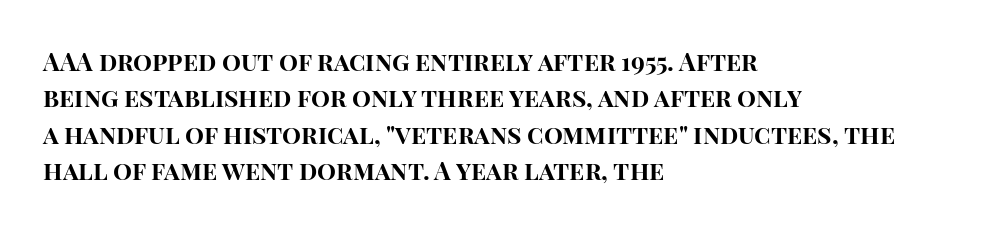
The image shows 25 px bold type, upright; set left-aligned, normal line spacing (1.46x), normal letter spacing, not underlined.
